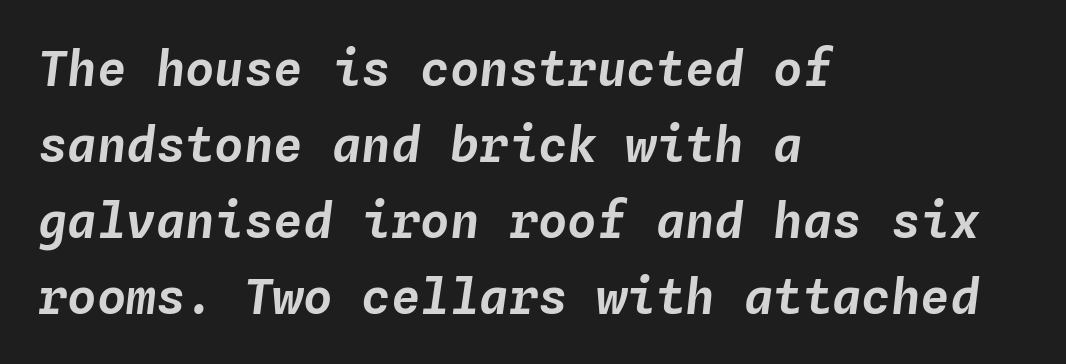
The image shows 49 px text type, italic (leaning right), monospaced; set left-aligned, normal line spacing (1.55x), normal letter spacing, not underlined; low stroke contrast and a medium x-height.
